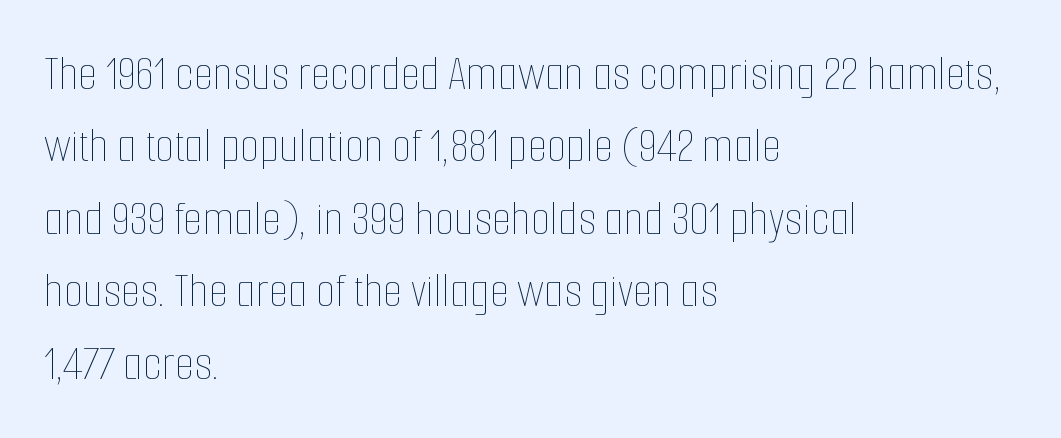
The typography opts for an upright posture over an oblique one. The block of text has a typical density, with ordinary space between rows. Line beginnings align vertically; line endings do not. Underline: absent.
